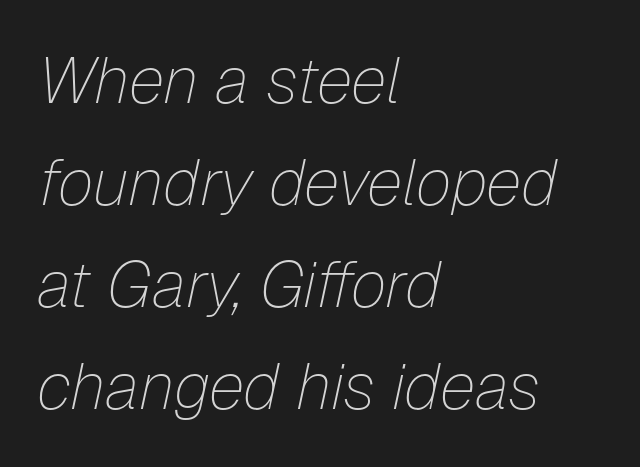
The image shows 65 px thin type, italic (leaning right); set left-aligned, normal line spacing (1.57x), normal letter spacing, not underlined; low stroke contrast and a medium x-height.
